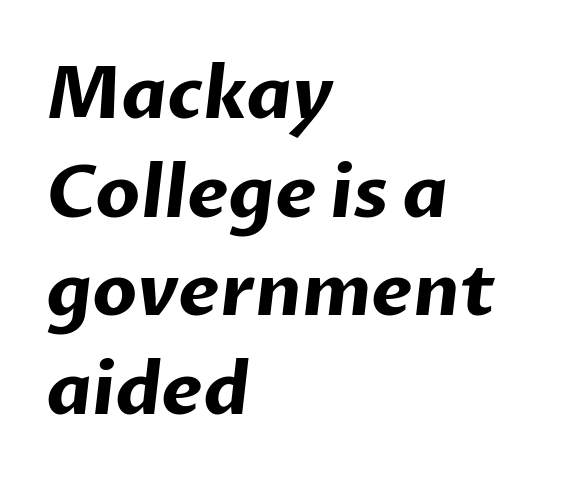
The paragraph has a hard left edge and a soft right edge. Each letter keeps its own natural width here, so spacing adapts to shape. These lines carry a lot of weight — the face is fully bold. Summary of vertical rhythm: regular, with standard interline spacing. Rule under the text: the space is simply empty. Words appear dense and cohesive because spacing is normal.
